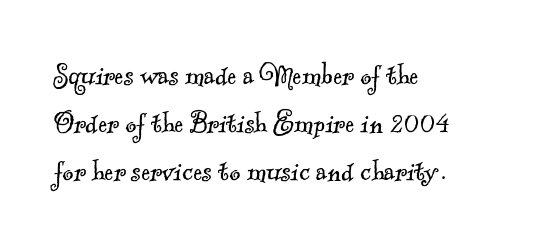
Character widths vary here, with narrow letters taking less room than wide ones. Quick note: underline off. Visually the block forms a straight wall on the left and a jagged coastline on the right. Students, observe: this is what conventionally led text looks like.
